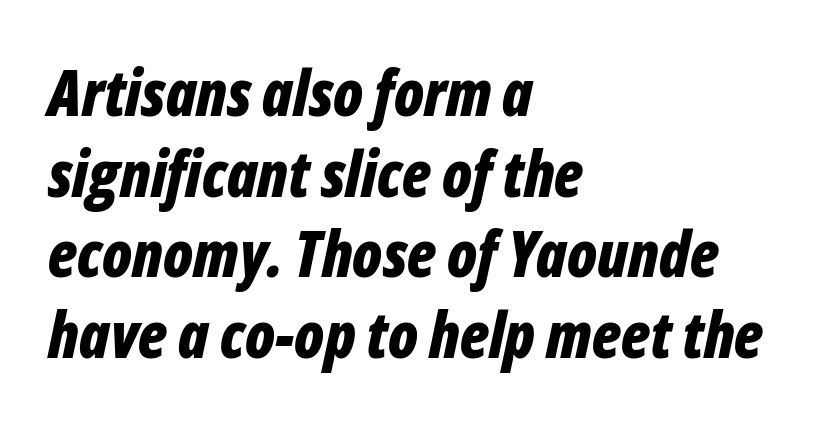
{"italic": "yes", "lean": "right", "slant_degrees": 12, "bold": "yes", "weight": "bold", "width": "condensed", "stroke_contrast": "low", "x_height": "medium", "monospaced": "no", "underline": "no", "align": "left", "line_spacing": "normal", "line_spacing_ratio": 1.28, "letter_spacing": "normal", "letter_spacing_em": 0.0, "glyph_px": 63}
